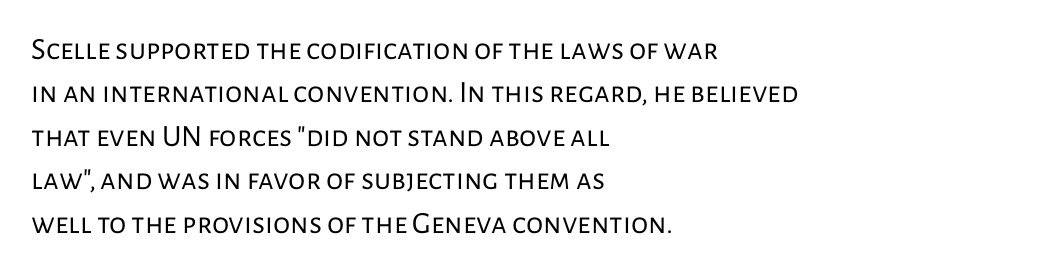
The image shows 31 px regular-weight sans-serif type, upright; set left-aligned, normal line spacing (1.4x), normal letter spacing, not underlined; low stroke contrast and a medium x-height.
